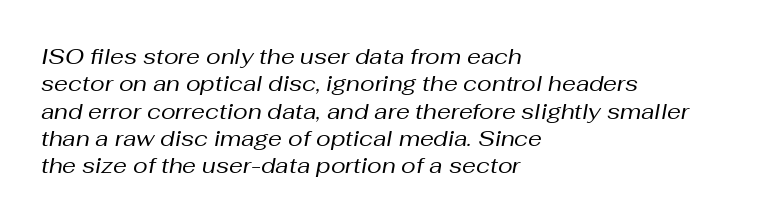
The image shows 22 px text type, italic (leaning right); set left-aligned, line spacing 1.24x, normal letter spacing, not underlined.
